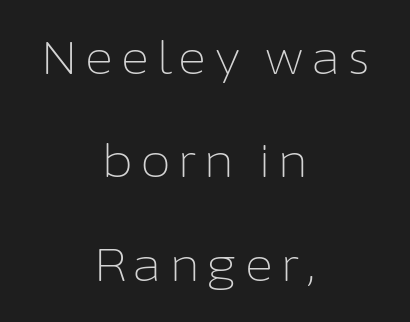
The text was rendered using a sans face with plain stroke endings. Do the characters align in a grid? No, the font is proportional. The space between consecutive lines is lavish. Posture: vertical. The typesetting does not lean heavy: it is not bold. The specimen omits any rule beneath the text block's lines.
